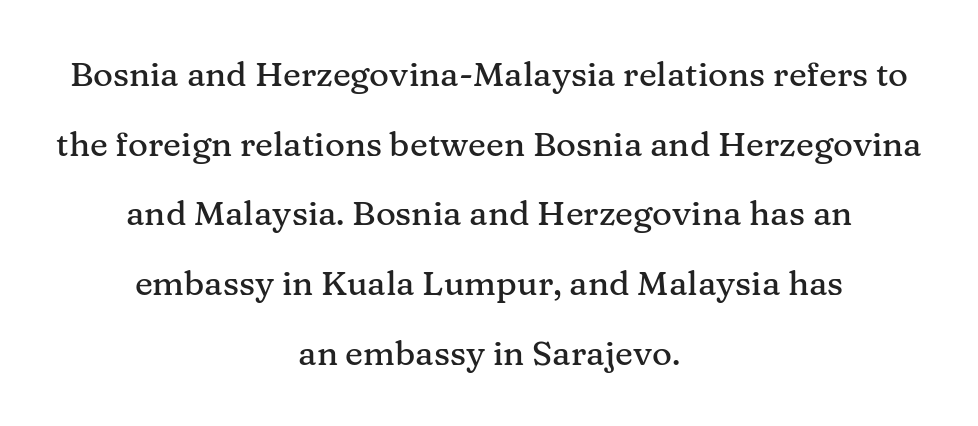
Quick note: interline space is abundant. Clear beneath every line of the passage. Do the characters align in a grid? No, the font is proportional. The font's upright variant was chosen for this text.
